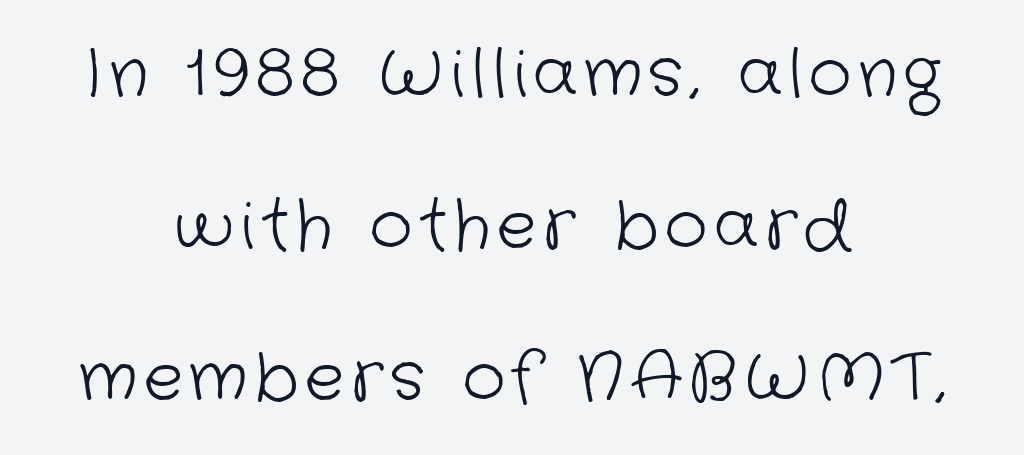
{"serif": "no", "bold": "no", "weight": "light", "width": "normal", "stroke_contrast": "low", "x_height": "medium", "monospaced": "no", "underline": "no", "align": "center", "line_spacing": "loose", "line_spacing_ratio": 2.3, "glyph_px": 66}
